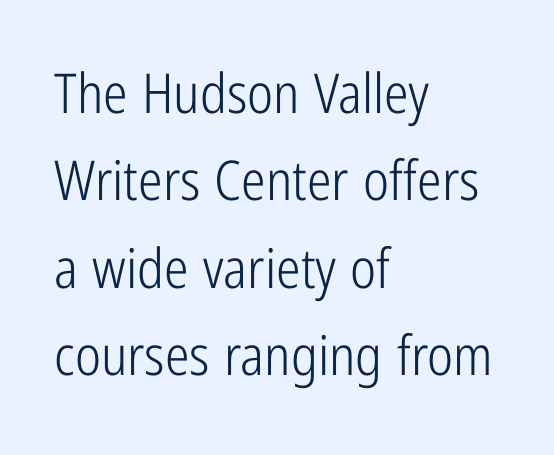
{"serif": "no", "italic": "no", "bold": "no", "weight": "light", "width": "condensed", "stroke_contrast": "low", "x_height": "medium", "monospaced": "no", "underline": "no", "align": "left", "line_spacing": "normal", "line_spacing_ratio": 1.59, "letter_spacing": "normal", "letter_spacing_em": 0.0, "glyph_px": 55}
